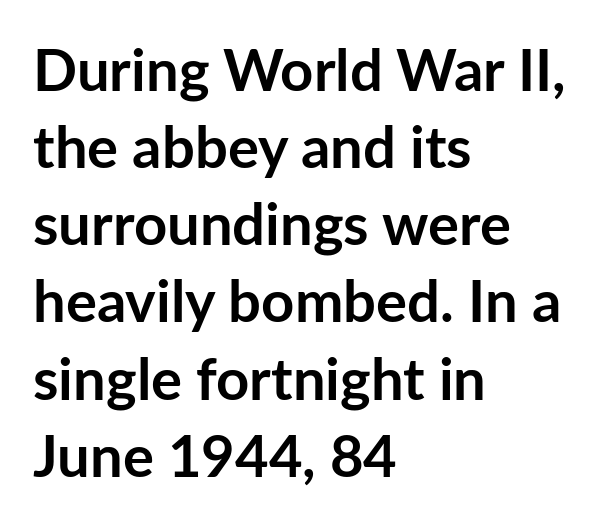
This sample uses an upright cut, with every glyph sitting square on the baseline. Left-aligned paragraph, ragged on the right. Here the designer chose a conventional face with non-uniform glyph widths. Caption: bold face, heavy strokes. Vertically, the passage feels balanced, rows spaced as you'd expect. Only glyphs here, with clear space below each row.
